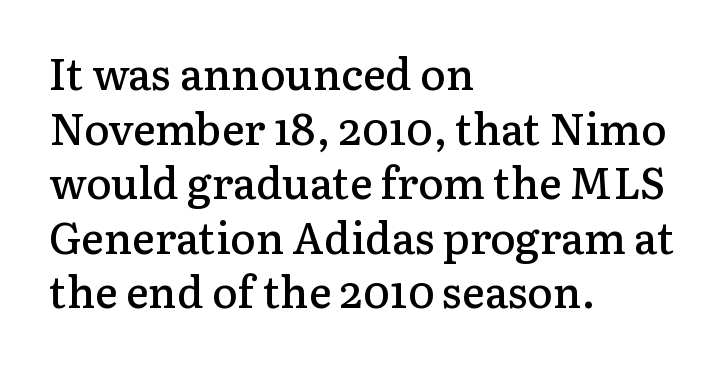
Caption: standard tracking, unaltered. Is this a sans? No — the strokes have serifs. You can tell it's not italic because the verticals are truly vertical. Visually the block forms a straight wall on the left and a jagged coastline on the right. Looks like regular typesetting: each glyph gets only the width it needs.
